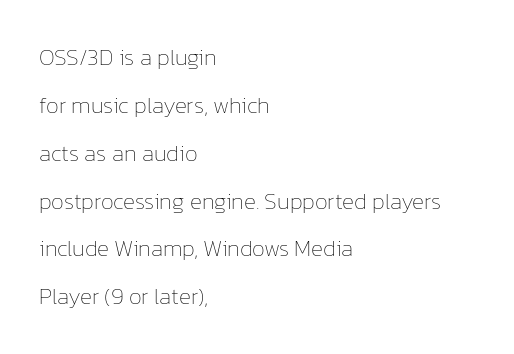
{"italic": "no", "bold": "no", "underline": "no", "align": "left", "line_spacing": "loose", "line_spacing_ratio": 2.08, "letter_spacing": "normal", "letter_spacing_em": 0.0, "glyph_px": 23}
